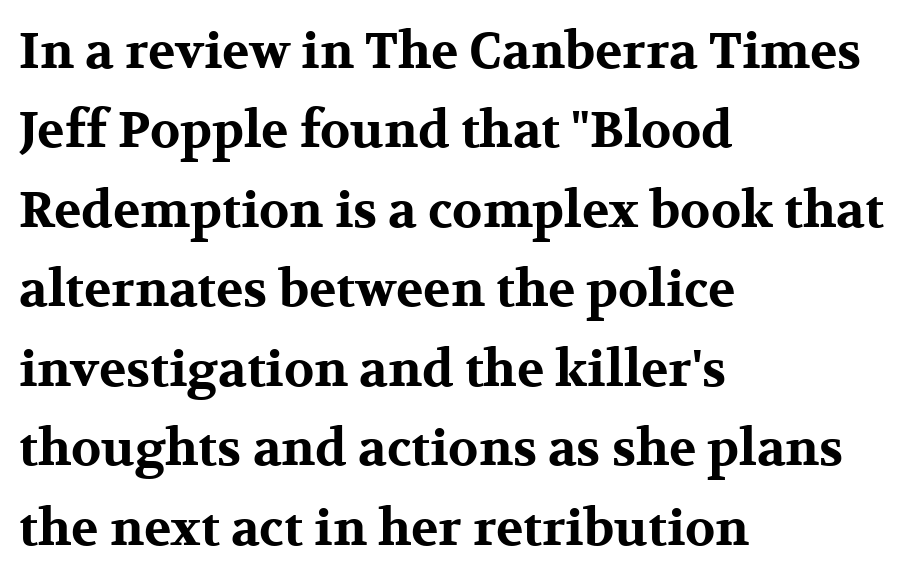
The image shows 50 px bold, wide serif type, upright; set left-aligned, normal line spacing (1.59x), normal letter spacing, not underlined; medium stroke contrast and a medium x-height.
